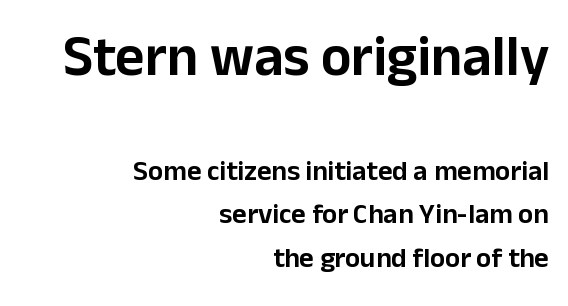
Q: Is the text italic (slanted)? A: No, it is upright.
Q: Is the typeface a serif or a sans-serif typeface? A: Sans-serif.
Q: Is the text underlined? A: No.
Q: How is the paragraph aligned? A: Right-aligned.
Q: Is the spacing between letters normal or unusually wide? A: Normal.
Q: Is the spacing between lines tight, normal or loose? A: Normal.
Q: Which block of text is set in a larger size, the first (top) or the second (bottom)? A: The first (top) one.
Q: Width (condensed, normal, or wide)? A: Normal.
Q: Stroke contrast? A: Low.
Q: x-height? A: Medium.
Q: Monospaced? A: No.
